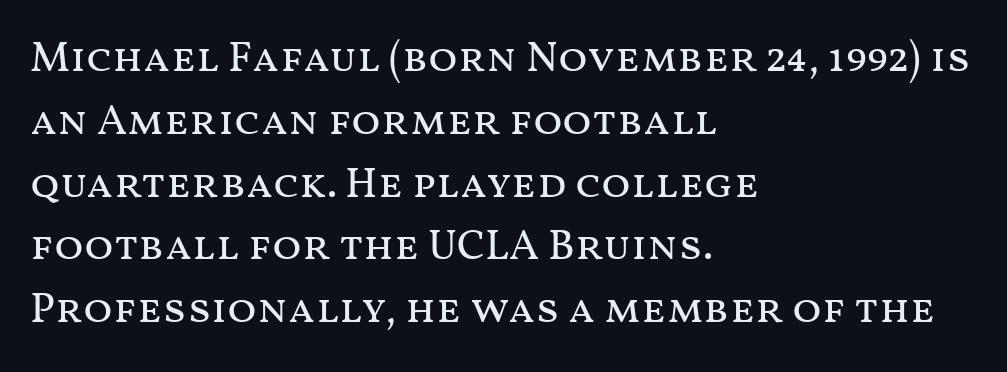
Notice how the stems are strictly vertical — no italics here. There is no visible air inserted between adjacent glyphs. All the whitespace from short lines collects on the right. You could not count columns in this text — the font is proportionally spaced.
